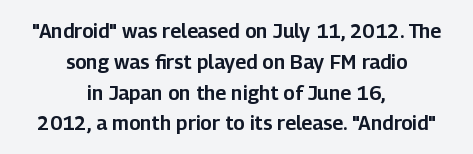
Q: Is the text italic (slanted)? A: No, it is upright.
Q: Is the text underlined? A: No.
Q: How is the paragraph aligned? A: Centered.
Q: Is the spacing between letters normal or unusually wide? A: Normal.
Q: Is the spacing between lines tight, normal or loose? A: Normal.
